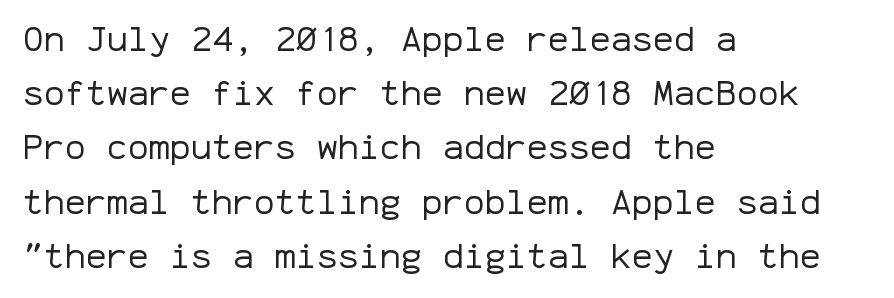
Q: Is the text bold? A: No.
Q: Is the text italic (slanted)? A: No, it is upright.
Q: Is the typeface a serif or a sans-serif typeface? A: Sans-serif.
Q: Is the text underlined? A: No.
Q: How is the paragraph aligned? A: Left-aligned.
Q: Is the spacing between letters normal or unusually wide? A: Normal.
Q: Is the spacing between lines tight, normal or loose? A: Normal.
Q: Width (condensed, normal, or wide)? A: Normal.
Q: Stroke contrast? A: Low.
Q: x-height? A: Medium.
Q: Monospaced? A: Yes.
